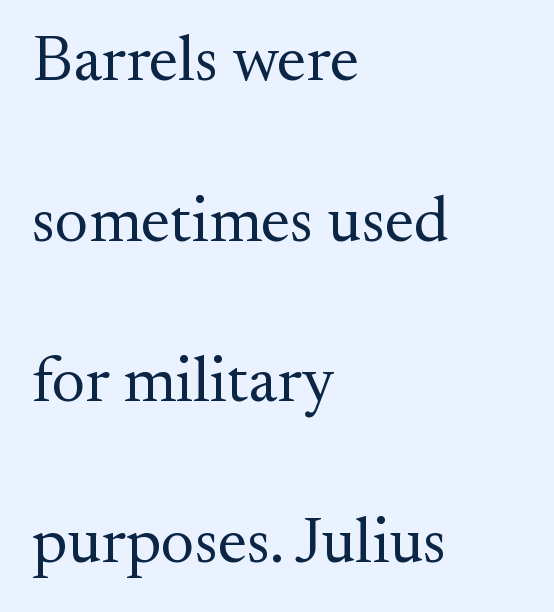
The image shows 65 px regular-weight serif type, upright; set left-aligned, loose line spacing (2.47x), normal letter spacing, not underlined; medium stroke contrast and a small x-height.
